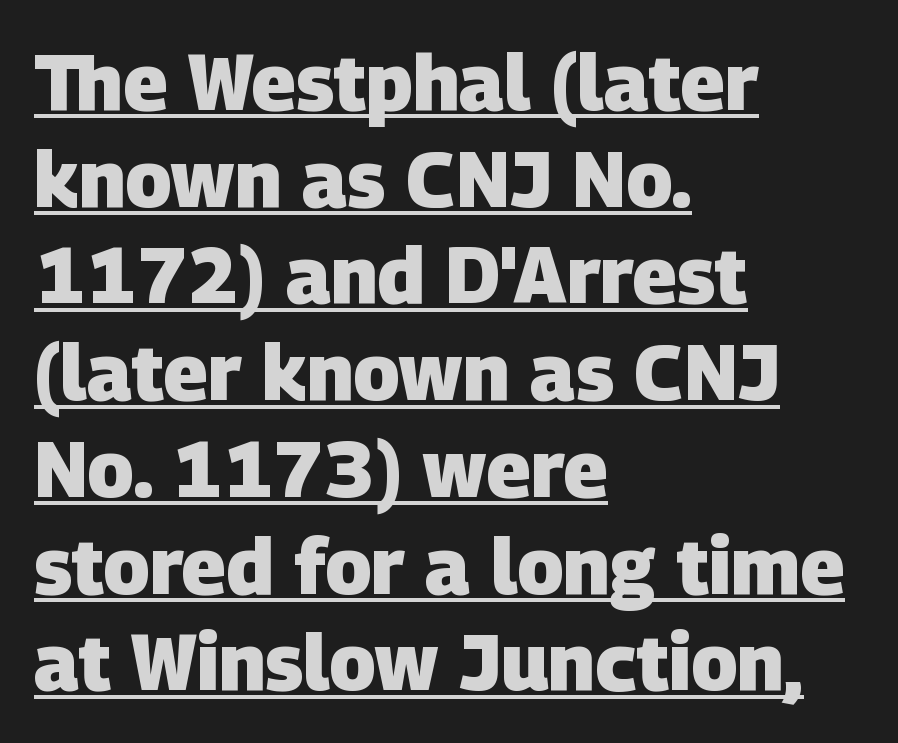
These lines are composed in type without serifs. The letters advance in unequal steps, a hallmark of proportional type. Between one letter and the next there's only the usual sliver of space. Emphasis by weight is at full strength: bold.
